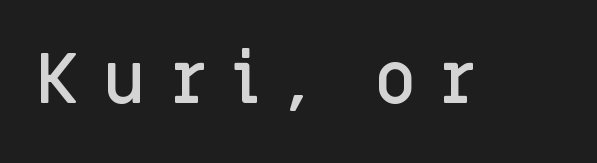
The image shows 70 px semibold sans-serif type, upright; set unusually wide letter spacing (+0.37 em), not underlined; low stroke contrast and a large x-height.
